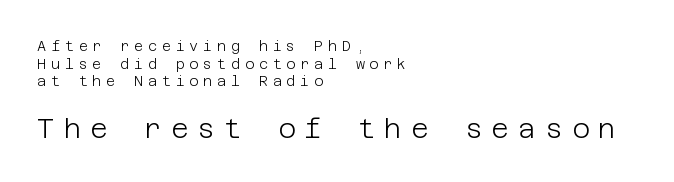
{"italic": "no", "bold": "no", "underline": "no", "align": "left", "line_spacing": "normal", "line_spacing_ratio": 1.26, "letter_spacing": "wide", "letter_spacing_em": 0.34, "larger_block": "second", "size_ratio": 1.93, "glyph_px": 27}
